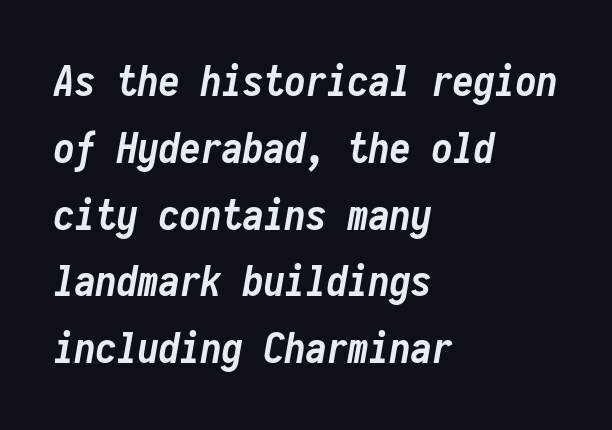
The image shows 42 px semibold, condensed type, italic (leaning right), monospaced; set left-aligned, normal line spacing (1.59x), normal letter spacing, not underlined; low stroke contrast and a medium x-height.
